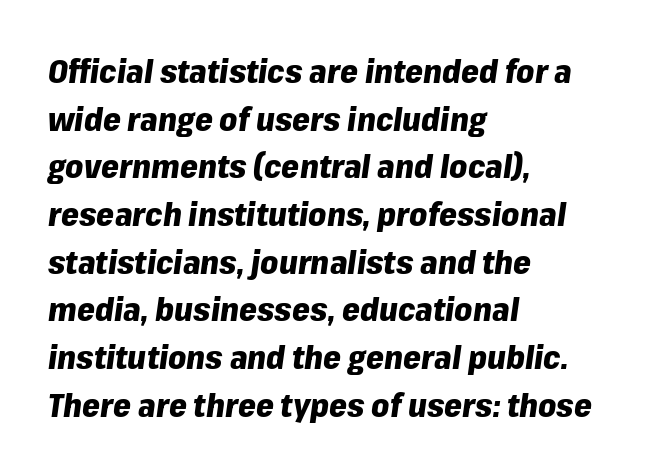
The image shows 32 px heavy type, italic (leaning right); set left-aligned, normal line spacing (1.49x), normal letter spacing, not underlined; low stroke contrast and a medium x-height.
